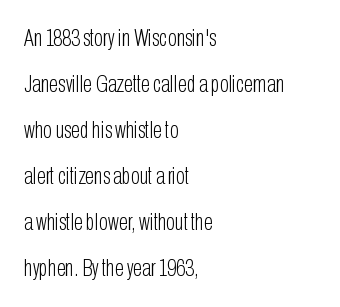
The image shows 24 px text type, upright; set left-aligned, loose line spacing (1.92x), normal letter spacing, not underlined.
